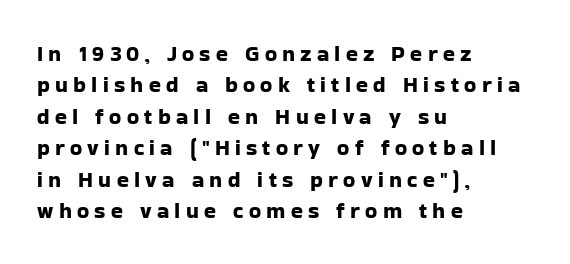
The image shows 22 px text type, upright; set left-aligned, normal line spacing (1.43x), unusually wide letter spacing (+0.24 em), not underlined.
